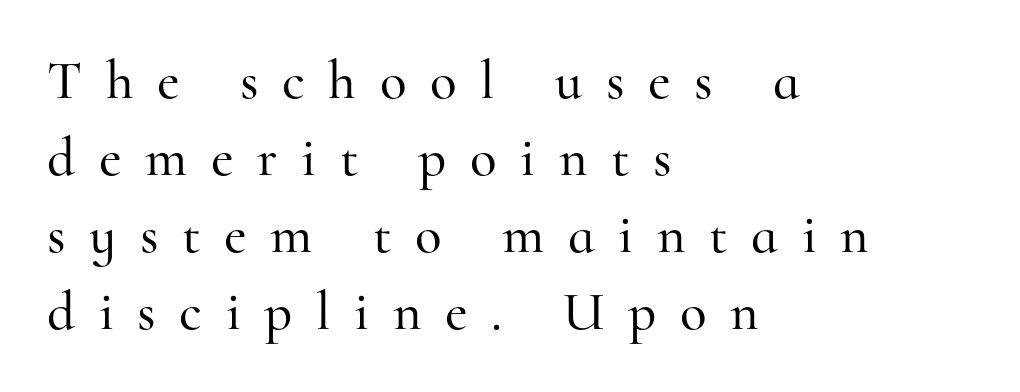
Q: Is the text italic (slanted)? A: No, it is upright.
Q: Is the typeface a serif or a sans-serif typeface? A: Serif.
Q: Is the text underlined? A: No.
Q: How is the paragraph aligned? A: Left-aligned.
Q: Is the spacing between letters normal or unusually wide? A: Unusually wide.
Q: Is the spacing between lines tight, normal or loose? A: Normal.
Q: Width (condensed, normal, or wide)? A: Normal.
Q: Stroke contrast? A: High.
Q: x-height? A: Small.
Q: Monospaced? A: No.
